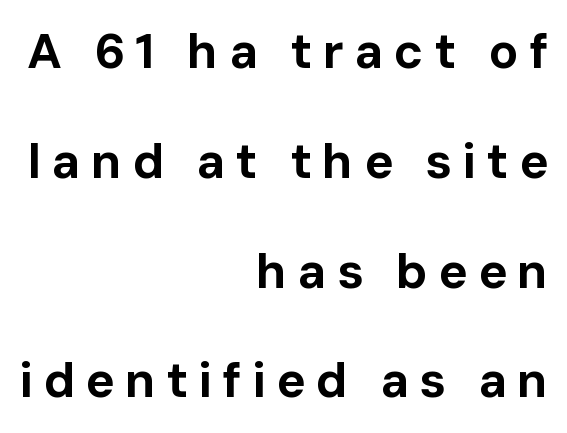
{"serif": "no", "italic": "no", "bold": "yes", "weight": "bold", "width": "normal", "stroke_contrast": "low", "x_height": "medium", "monospaced": "no", "underline": "no", "align": "right", "line_spacing": "loose", "line_spacing_ratio": 2.24, "letter_spacing": "wide", "letter_spacing_em": 0.21, "glyph_px": 49}
